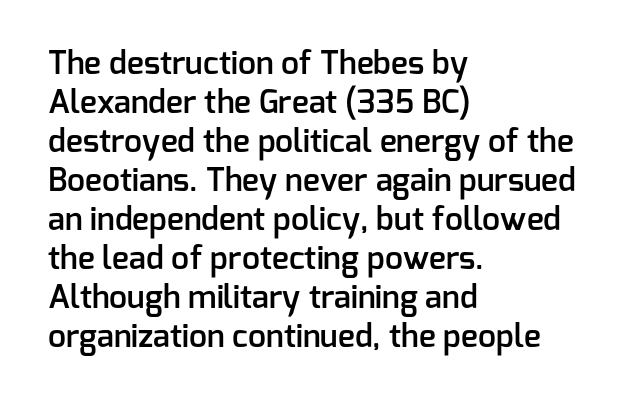
{"serif": "no", "italic": "no", "bold": "semi", "weight": "semibold", "width": "normal", "stroke_contrast": "low", "x_height": "medium", "monospaced": "no", "underline": "no", "align": "left", "line_spacing_ratio": 1.22, "letter_spacing": "normal", "letter_spacing_em": 0.0, "glyph_px": 32}
